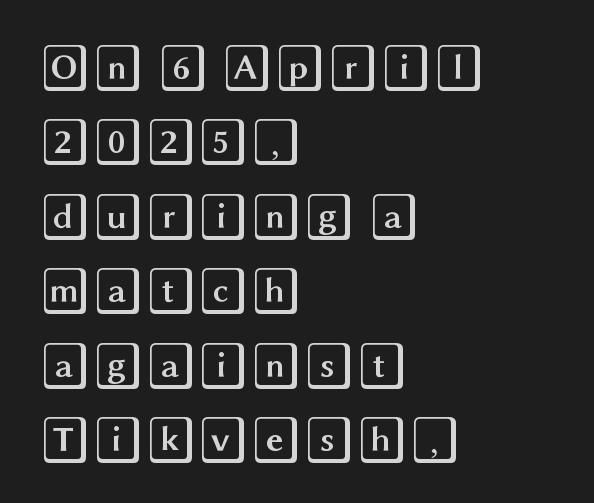
{"italic": "no", "width": "wide", "x_height": "large", "underline": "no", "align": "left", "line_spacing": "normal", "line_spacing_ratio": 1.55, "letter_spacing": "normal", "letter_spacing_em": 0.0, "glyph_px": 48}
